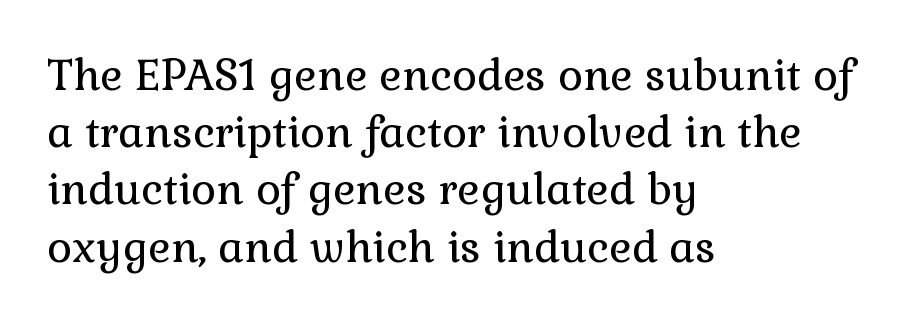
The words here are not underlined. These glyphs show unthickened strokes, regular width or finer. What kind of face is this? One with serifs. Between one letter and the next there's only the usual sliver of space.
